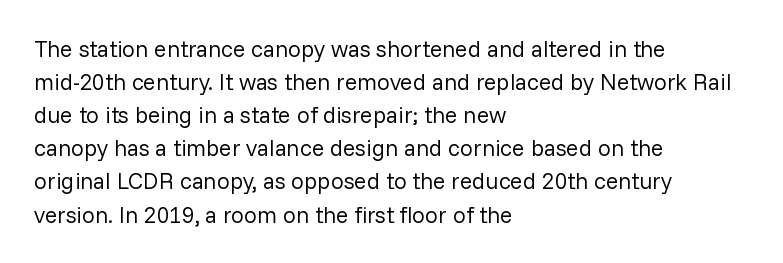
Does extra space separate the letters? No, they use regular spacing. The rendering anchors every line to the left-hand side. The axis of the letterforms is exactly vertical. These lines sit exactly where default settings would place them. Ink coverage per letter is moderate at most. Bare-footed words on every line.
